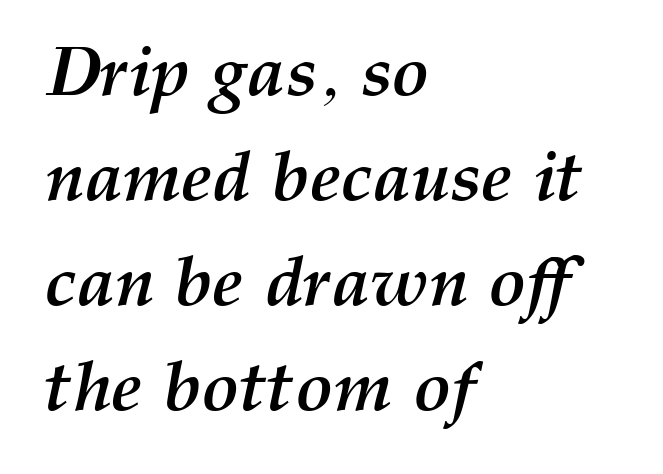
Q: Is the text bold? A: Yes.
Q: Is the text italic (slanted)? A: Yes, it leans right by about 12 degrees.
Q: Is the text underlined? A: No.
Q: How is the paragraph aligned? A: Left-aligned.
Q: Is the spacing between letters normal or unusually wide? A: Normal.
Q: Is the spacing between lines tight, normal or loose? A: Normal.
Q: Width (condensed, normal, or wide)? A: Normal.
Q: Stroke contrast? A: Medium.
Q: x-height? A: Medium.
Q: Monospaced? A: No.
